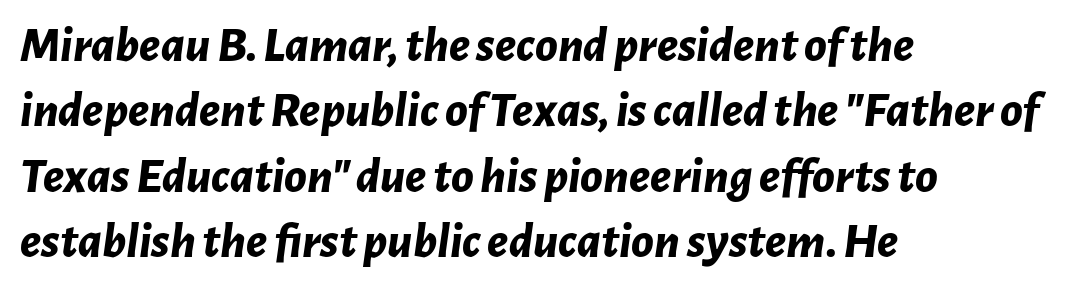
The image shows 51 px bold type, italic (leaning right); set left-aligned, normal line spacing (1.28x), normal letter spacing, not underlined; low stroke contrast and a medium x-height.
